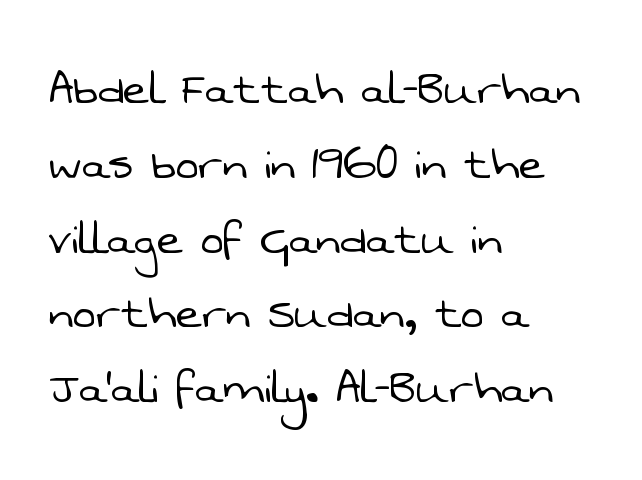
{"serif": "no", "bold": "no", "weight": "light", "width": "normal", "stroke_contrast": "low", "x_height": "medium", "monospaced": "no", "underline": "no", "align": "left", "line_spacing": "normal", "line_spacing_ratio": 1.36, "letter_spacing": "normal", "letter_spacing_em": 0.0, "glyph_px": 55}
